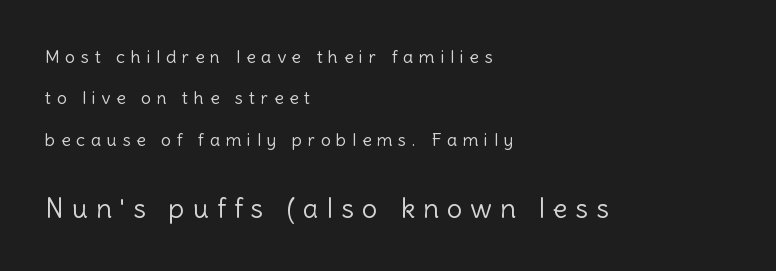
Q: Is the text bold? A: No.
Q: Is the text italic (slanted)? A: No, it is upright.
Q: Is the text underlined? A: No.
Q: How is the paragraph aligned? A: Left-aligned.
Q: Is the spacing between letters normal or unusually wide? A: Unusually wide.
Q: Is the spacing between lines tight, normal or loose? A: Loose.
Q: Which block of text is set in a larger size, the first (top) or the second (bottom)? A: The second (bottom) one.
